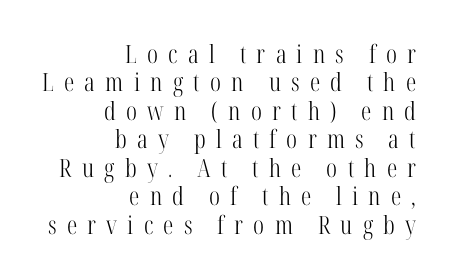
The image shows 25 px text type, upright; set right-aligned, tight line spacing (1.14x), unusually wide letter spacing (+0.41 em), not underlined.
